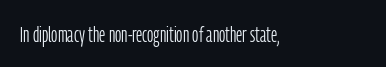
The image shows 22 px text type, upright; set left-aligned, normal letter spacing, not underlined.
